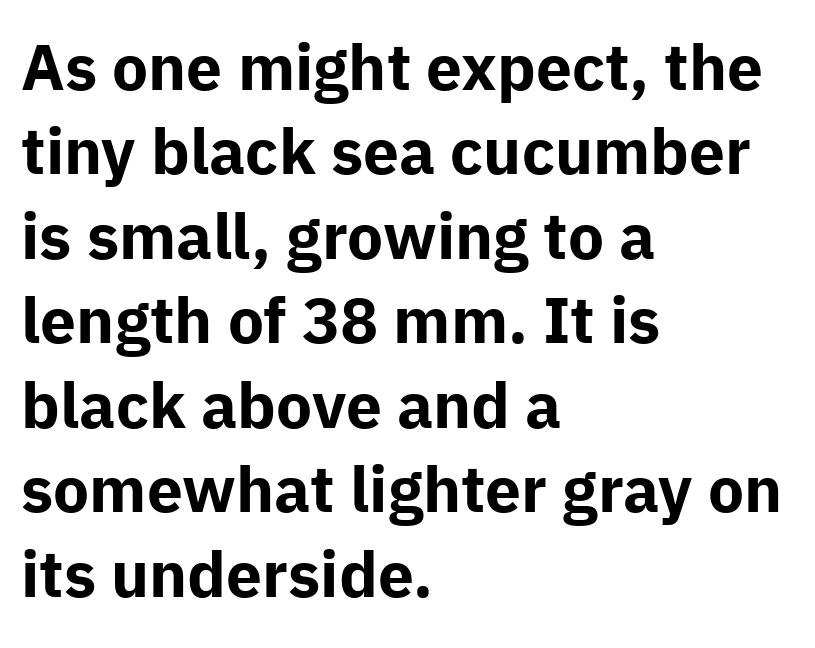
Q: Is the text bold? A: Yes.
Q: Is the text italic (slanted)? A: No, it is upright.
Q: Is the typeface a serif or a sans-serif typeface? A: Sans-serif.
Q: Is the text underlined? A: No.
Q: How is the paragraph aligned? A: Left-aligned.
Q: Is the spacing between letters normal or unusually wide? A: Normal.
Q: Is the spacing between lines tight, normal or loose? A: Normal.
Q: Width (condensed, normal, or wide)? A: Normal.
Q: Stroke contrast? A: Low.
Q: x-height? A: Medium.
Q: Monospaced? A: No.
